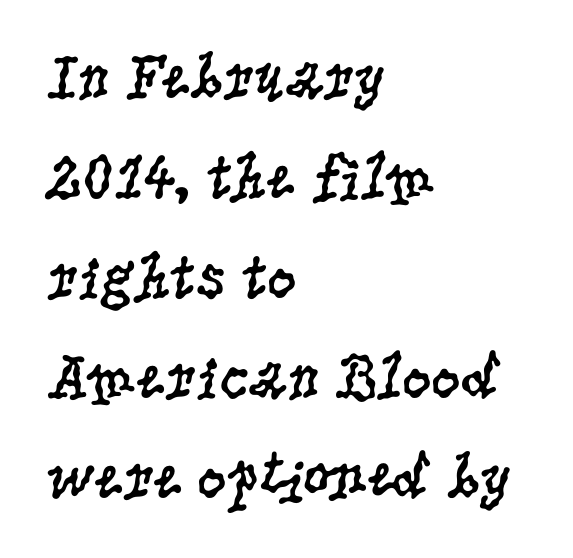
Q: Is the text bold? A: No.
Q: Is the typeface a serif or a sans-serif typeface? A: Serif.
Q: Is the text underlined? A: No.
Q: How is the paragraph aligned? A: Left-aligned.
Q: Is the spacing between letters normal or unusually wide? A: Normal.
Q: Is the spacing between lines tight, normal or loose? A: Normal.
Q: Width (condensed, normal, or wide)? A: Condensed.
Q: Stroke contrast? A: Low.
Q: x-height? A: Large.
Q: Monospaced? A: No.
